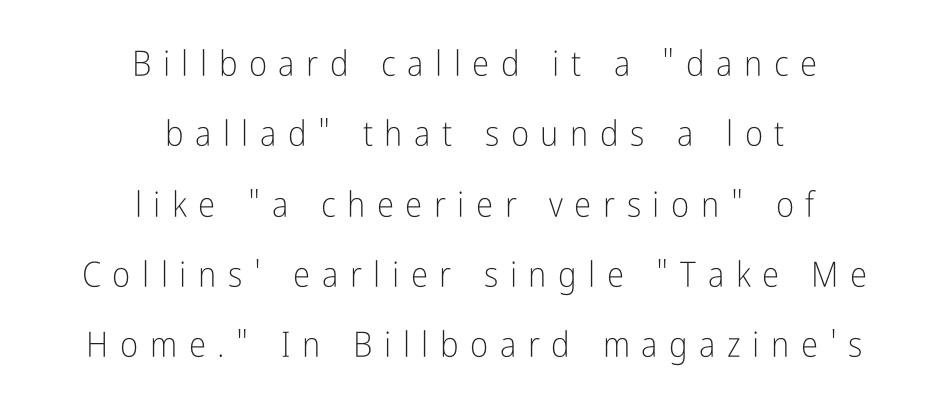
{"serif": "no", "italic": "no", "bold": "no", "weight": "light", "width": "condensed", "stroke_contrast": "low", "x_height": "medium", "monospaced": "no", "underline": "no", "align": "center", "line_spacing": "loose", "line_spacing_ratio": 2.01, "letter_spacing": "wide", "letter_spacing_em": 0.33, "glyph_px": 35}
